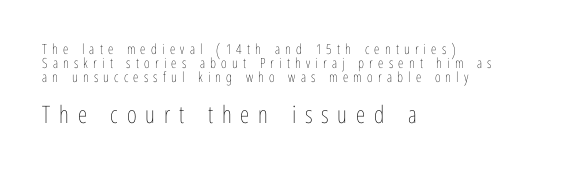
Unlike italic type, these characters show no tilt at all. The lines are quadded left. Check under the words: just untouched page. Tightly led — the rows are bunched. Is the stroke heavy? The answer is a plain regular-or-lighter. There is plenty of visible air inserted between adjacent glyphs.
